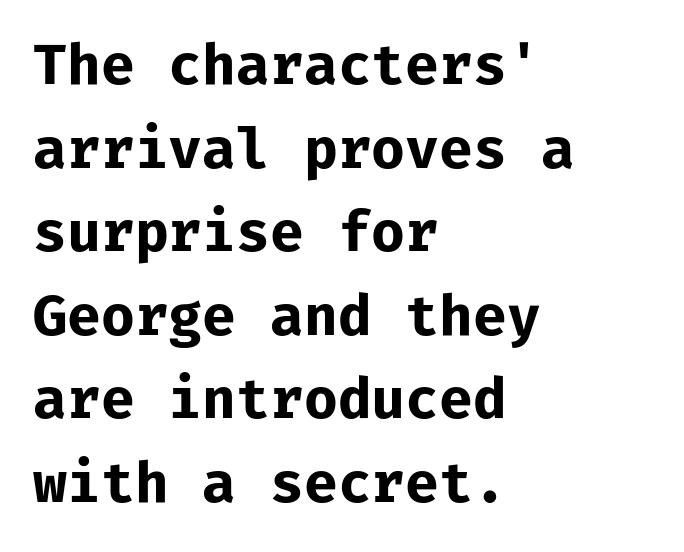
Q: Is the text bold? A: Yes.
Q: Is the text italic (slanted)? A: No, it is upright.
Q: Is the typeface a serif or a sans-serif typeface? A: Sans-serif.
Q: Is the text underlined? A: No.
Q: How is the paragraph aligned? A: Left-aligned.
Q: Is the spacing between letters normal or unusually wide? A: Normal.
Q: Is the spacing between lines tight, normal or loose? A: Normal.
Q: Width (condensed, normal, or wide)? A: Normal.
Q: Stroke contrast? A: Low.
Q: x-height? A: Medium.
Q: Monospaced? A: Yes.
